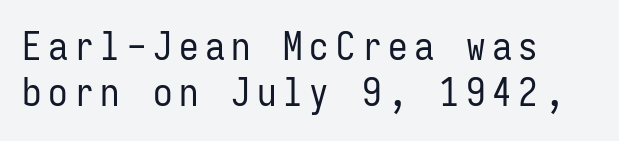
Q: Is the text bold? A: No.
Q: Is the text italic (slanted)? A: No, it is upright.
Q: Is the typeface a serif or a sans-serif typeface? A: Sans-serif.
Q: Is the text underlined? A: No.
Q: How is the paragraph aligned? A: Left-aligned.
Q: Width (condensed, normal, or wide)? A: Condensed.
Q: Stroke contrast? A: Low.
Q: x-height? A: Medium.
Q: Monospaced? A: Yes.
